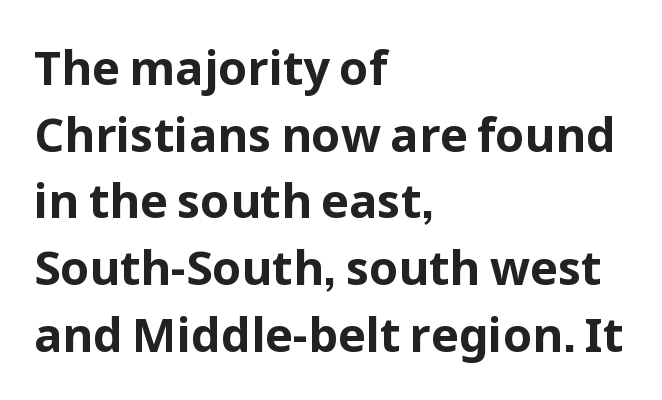
The image shows 47 px bold sans-serif type, upright; set left-aligned, normal line spacing (1.42x), normal letter spacing, not underlined; low stroke contrast and a medium x-height.
